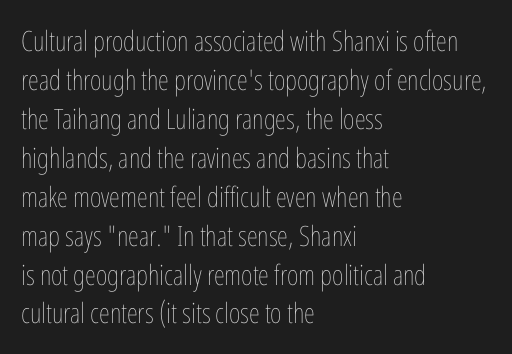
If you measured baseline to baseline, you'd find a middling distance. Weight: not bold — regular or lighter. A typesetter would call this zero additional tracking. No word sits above an underline. Spacing verdict: proportional, widths tailored to each character. Which margin do the lines hug? The left one — the right edge is uneven.
